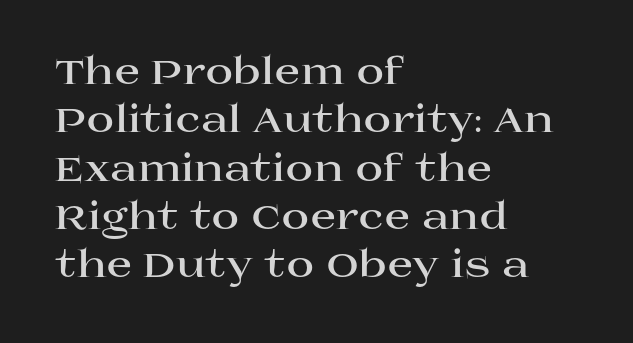
The image shows 38 px bold, wide serif type, upright; set left-aligned, normal line spacing (1.27x), normal letter spacing, not underlined; high stroke contrast and a large x-height.
